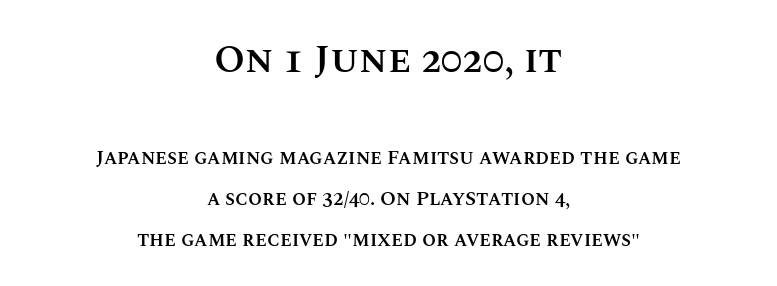
Q: Is the text bold? A: Semi-bold.
Q: Is the text italic (slanted)? A: No, it is upright.
Q: Is the text underlined? A: No.
Q: How is the paragraph aligned? A: Centered.
Q: Is the spacing between letters normal or unusually wide? A: Normal.
Q: Is the spacing between lines tight, normal or loose? A: Loose.
Q: Which block of text is set in a larger size, the first (top) or the second (bottom)? A: The first (top) one.
Q: Width (condensed, normal, or wide)? A: Normal.
Q: Stroke contrast? A: Medium.
Q: x-height? A: Large.
Q: Monospaced? A: No.
